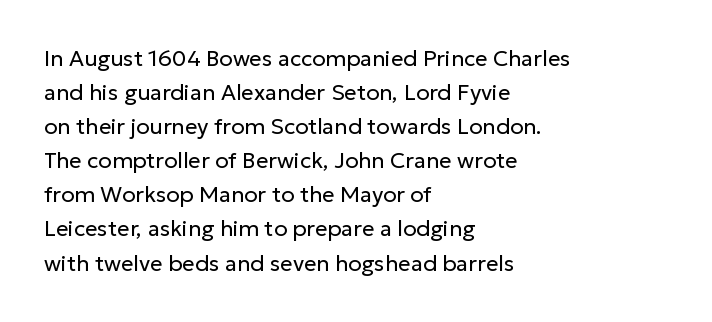
The image shows 22 px text type, upright; set left-aligned, normal line spacing (1.55x), normal letter spacing, not underlined.
